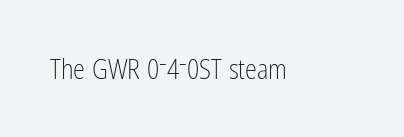
The image shows 27 px text type, upright; set normal letter spacing, not underlined.
